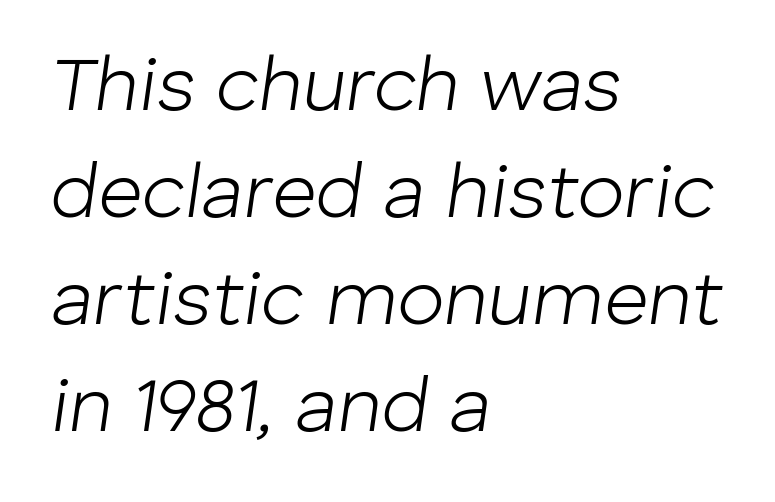
Clear beneath every line of the passage. In CSS terms this would be text-align: left. This sample uses an oblique cut, with every glyph tilted off the vertical. Compared with a typical body face, this is equally light or lighter still. The space between consecutive lines is moderate. The line texture is even and compact thanks to regular tracking.
